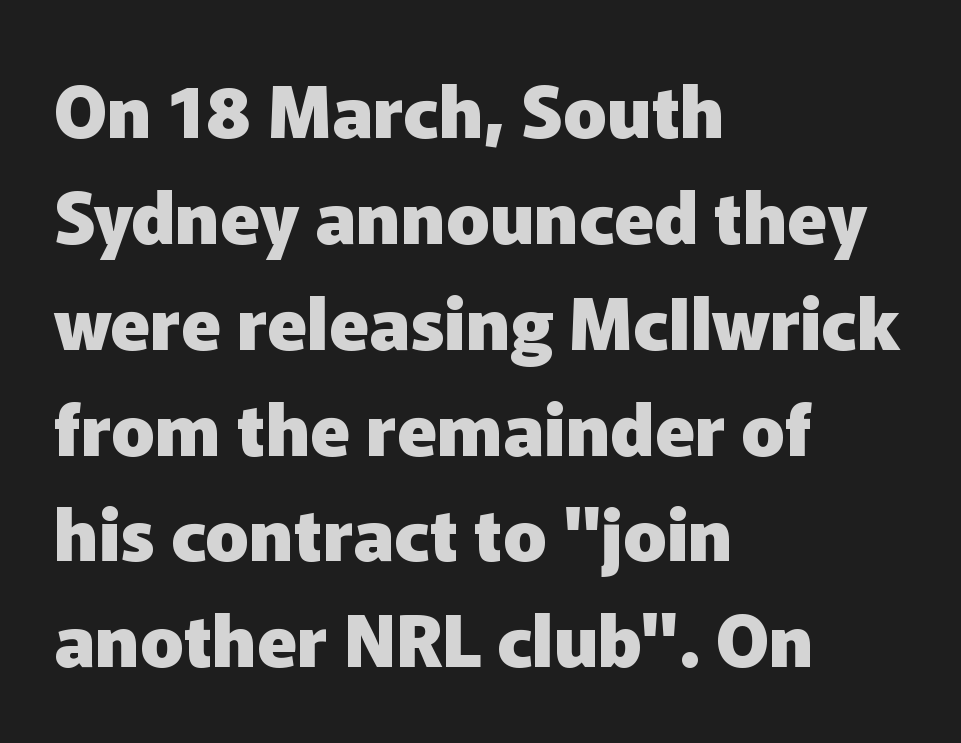
Q: Is the text bold? A: Yes.
Q: Is the text italic (slanted)? A: No, it is upright.
Q: Is the typeface a serif or a sans-serif typeface? A: Sans-serif.
Q: Is the text underlined? A: No.
Q: How is the paragraph aligned? A: Left-aligned.
Q: Is the spacing between letters normal or unusually wide? A: Normal.
Q: Is the spacing between lines tight, normal or loose? A: Normal.
Q: Width (condensed, normal, or wide)? A: Normal.
Q: Stroke contrast? A: Low.
Q: x-height? A: Medium.
Q: Monospaced? A: No.
